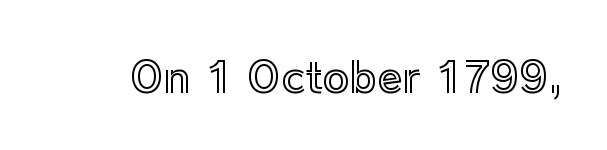
Q: Is the text italic (slanted)? A: No, it is upright.
Q: Is the text underlined? A: No.
Q: Is the spacing between letters normal or unusually wide? A: Normal.
Q: Width (condensed, normal, or wide)? A: Normal.
Q: x-height? A: Medium.
Q: Monospaced? A: No.
